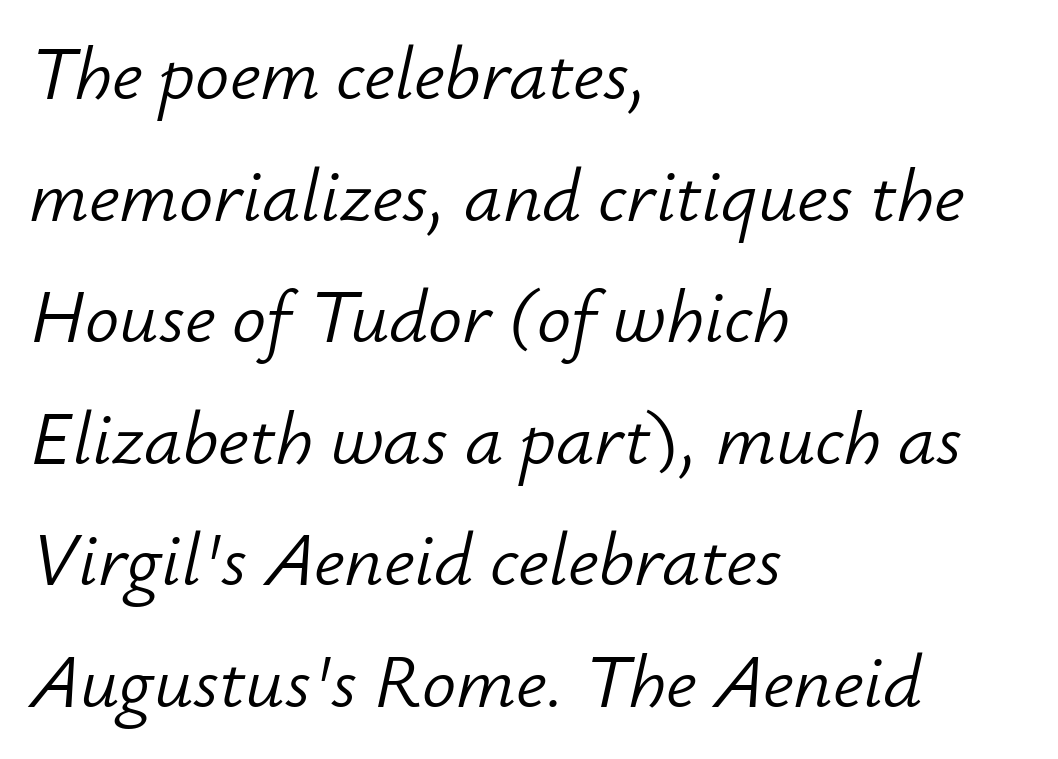
The image shows 76 px light type, italic (leaning right); set left-aligned, normal line spacing (1.6x), normal letter spacing, not underlined; low stroke contrast and a small x-height.
